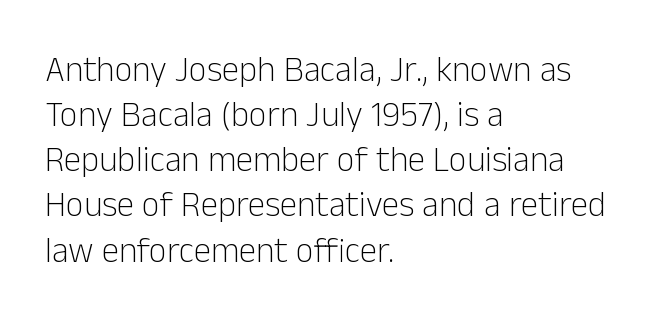
The passage shown is not underscored anywhere. Students, observe: this is what conventionally led text looks like. Each letter keeps its own natural width here, so spacing adapts to shape. Are there feet on the stems? There aren't — it's a sans. These glyphs show unthickened strokes, regular width or finer. How are the letters spaced? Ordinarily, with no added tracking.
